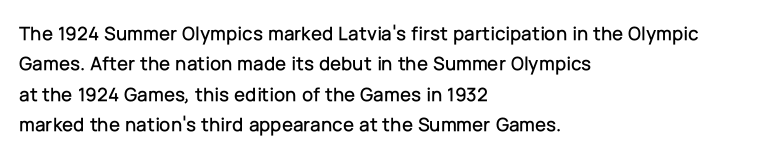
Characters follow at the spacing the type designer built in. The line-height multiplier appears to be the usual default. Just letters on the line, the space beneath them empty. It's the straight-up-and-down kind of type. Each line starts at the same left margin while the right side varies.
